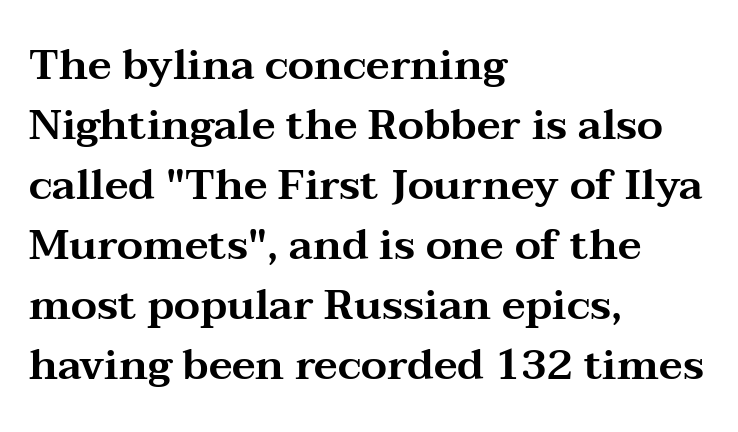
The string is rendered with underlining switched off. The typeface chosen for these lines features serifs. Rendered with straight, roman letterforms. A typesetter would call this proportional, since set widths differ per character. Inter-character spacing is left at the font's built-in metrics.
